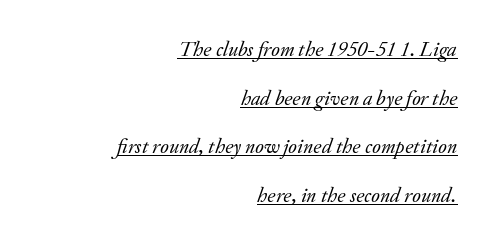
Tracking value appears to be zero — textbook default spacing. These glyphs show unthickened strokes, regular width or finer. An italicized treatment has been applied to the whole sample. These characters rest on top of a visible drawn line. The paragraph shown leans on its right margin. This sample trades compactness for vertical openness between lines.
